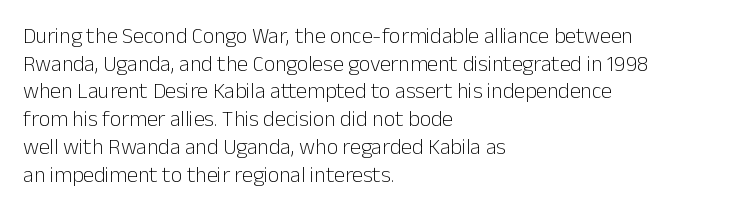
The image shows 22 px text type, upright; set left-aligned, normal line spacing (1.26x), normal letter spacing, not underlined.
